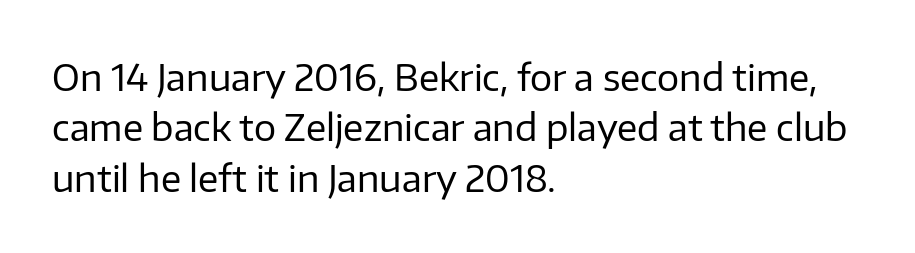
{"serif": "no", "italic": "no", "bold": "no", "weight": "regular", "width": "normal", "stroke_contrast": "low", "x_height": "medium", "monospaced": "no", "underline": "no", "align": "left", "line_spacing": "normal", "line_spacing_ratio": 1.36, "letter_spacing": "normal", "letter_spacing_em": 0.0, "glyph_px": 37}
